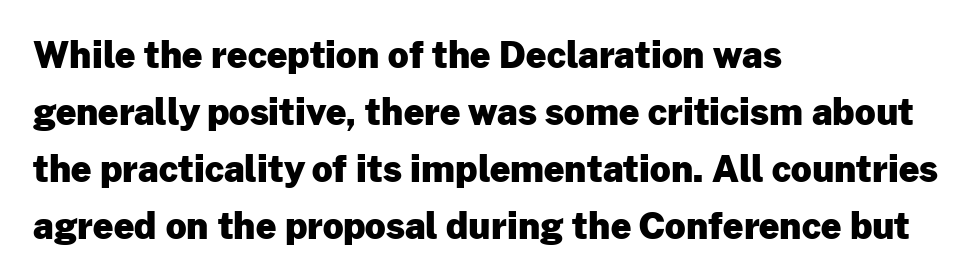
{"serif": "no", "italic": "no", "bold": "yes", "weight": "heavy", "width": "normal", "stroke_contrast": "low", "x_height": "medium", "monospaced": "no", "underline": "no", "align": "left", "line_spacing": "normal", "line_spacing_ratio": 1.58, "letter_spacing": "normal", "letter_spacing_em": 0.0, "glyph_px": 36}
